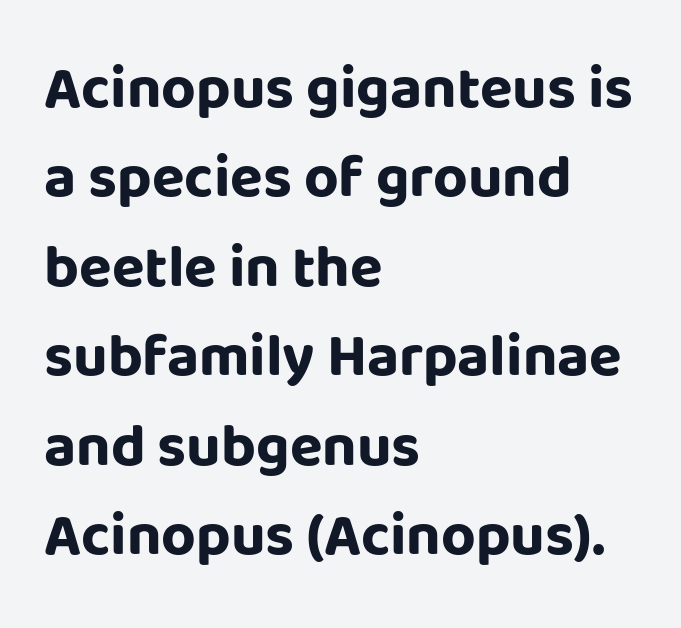
The image shows 60 px bold sans-serif type, upright; set left-aligned, normal line spacing (1.49x), normal letter spacing, not underlined; low stroke contrast and a large x-height.
